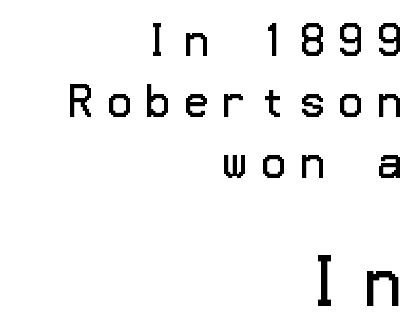
The image shows 60 px regular-weight sans-serif type, upright; set right-aligned, normal line spacing (1.52x), unusually wide letter spacing (+0.36 em), not underlined; the second (bottom) block is 1.5x larger; low stroke contrast and a medium x-height.
